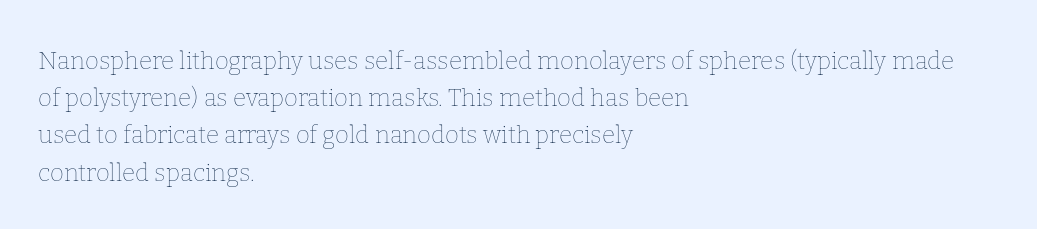
{"italic": "no", "bold": "no", "underline": "no", "align": "left", "line_spacing": "normal", "line_spacing_ratio": 1.55, "letter_spacing": "normal", "letter_spacing_em": 0.0, "glyph_px": 24}
